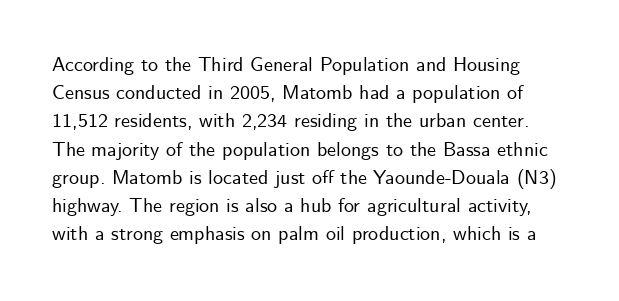
{"italic": "no", "underline": "no", "line_spacing": "normal", "line_spacing_ratio": 1.41, "letter_spacing": "normal", "letter_spacing_em": 0.0, "glyph_px": 20}
